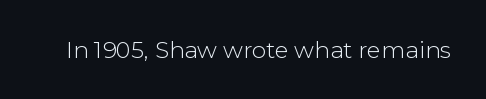
The image shows 23 px text type, upright; set normal letter spacing, not underlined.
